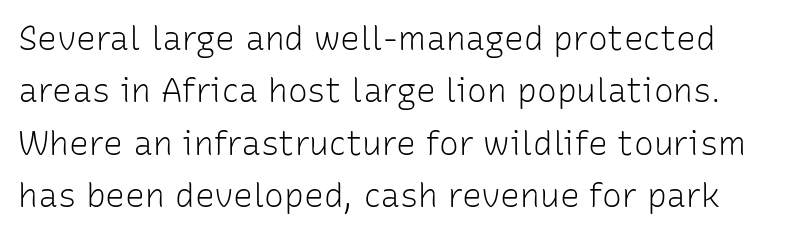
Reading down the column, the eye jumps a familiar distance to each next line. The face looks like a standard text weight, possibly lighter. The characters display no serif detailing; their extremities are plain. Each letter keeps its own natural width here, so spacing adapts to shape. The space directly below the letters is spotless. The specimen reads as upright at a glance.
